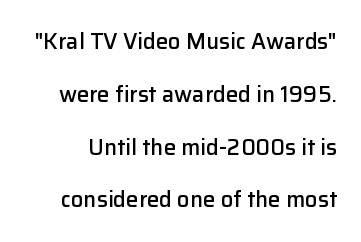
A bit beefed up — I'd call it semibold rather than bold. Descenders are the only things crossing below the line. Vertical spacing — loose. The letterforms sit shoulder to shoulder at normal distance.
